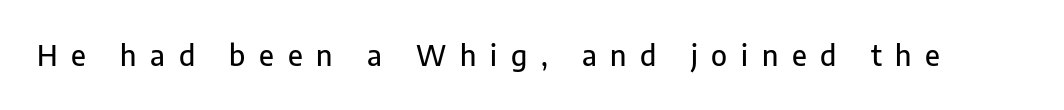
Looks like regular typesetting: each glyph gets only the width it needs. Between one letter and the next there's a generous, obvious gap. Type style note: lacks serifs. Nobody drew a line under any word here. When letters stand straight like this, we call the style roman or upright.
